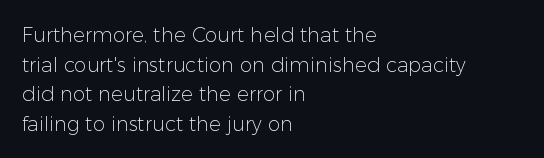
{"italic": "no", "bold": "no", "underline": "no", "align": "left", "line_spacing": "normal", "line_spacing_ratio": 1.48, "letter_spacing": "normal", "letter_spacing_em": 0.0, "glyph_px": 20}
